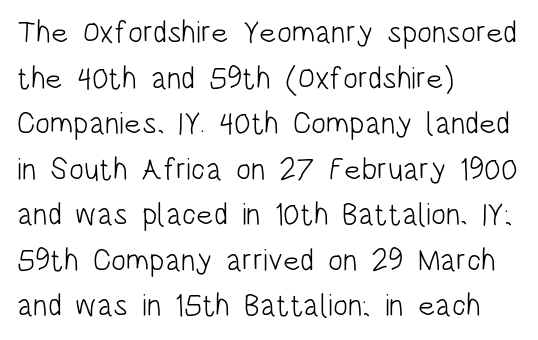
If you drew a line through each stem, it would be perfectly vertical. The typesetting does not lean heavy: it is not bold. Tracking value appears to be zero — textbook default spacing. The letters advance in unequal steps, a hallmark of proportional type. To sum up the face: it is a sans, with no serifs. A classic flush-left, rag-right setting is used for this passage.
